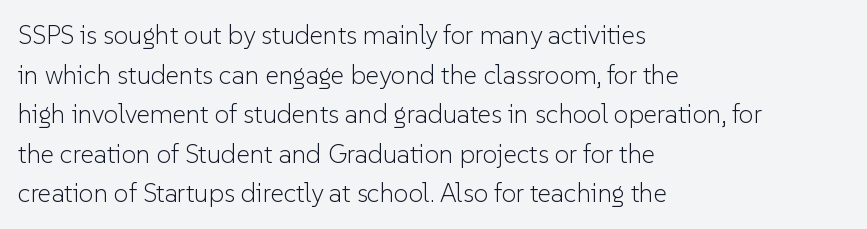
The block of text has a typical density, with ordinary space between rows. The line texture is even and compact thanks to regular tracking. Nothing heavy about these letters — not bold at all. Which margin do the lines hug? The left one — the right edge is uneven.
